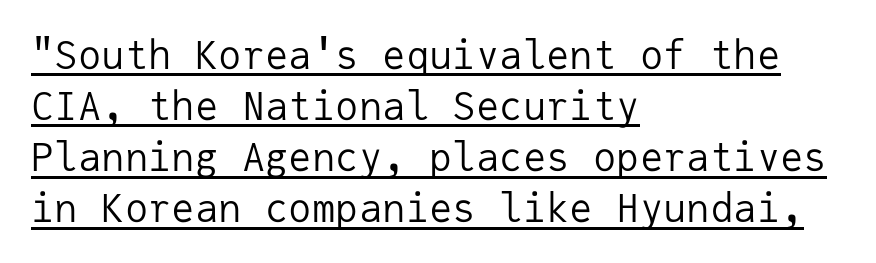
{"serif": "no", "italic": "no", "bold": "no", "weight": "regular", "width": "normal", "stroke_contrast": "low", "x_height": "medium", "monospaced": "yes", "underline": "yes", "align": "left", "line_spacing": "normal", "line_spacing_ratio": 1.31, "letter_spacing": "normal", "letter_spacing_em": 0.0, "glyph_px": 39}
